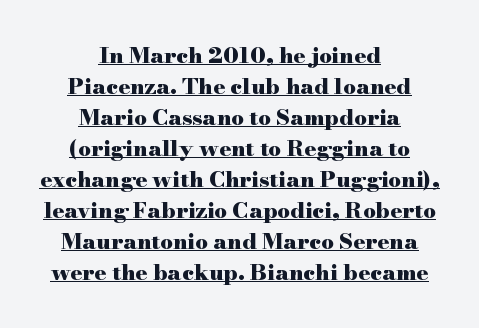
The image shows 22 px bold type, upright; set centered, normal line spacing (1.41x), normal letter spacing, underlined.
